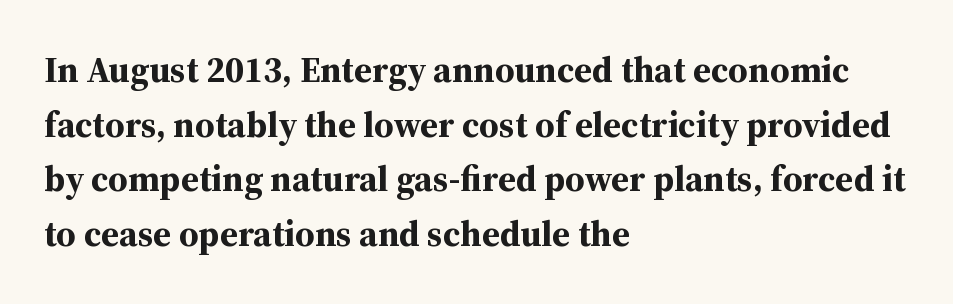
Q: Is the text bold? A: Yes.
Q: Is the text italic (slanted)? A: No, it is upright.
Q: Is the typeface a serif or a sans-serif typeface? A: Serif.
Q: Is the text underlined? A: No.
Q: How is the paragraph aligned? A: Left-aligned.
Q: Is the spacing between letters normal or unusually wide? A: Normal.
Q: Is the spacing between lines tight, normal or loose? A: Normal.
Q: Width (condensed, normal, or wide)? A: Normal.
Q: Stroke contrast? A: Medium.
Q: x-height? A: Medium.
Q: Monospaced? A: No.
